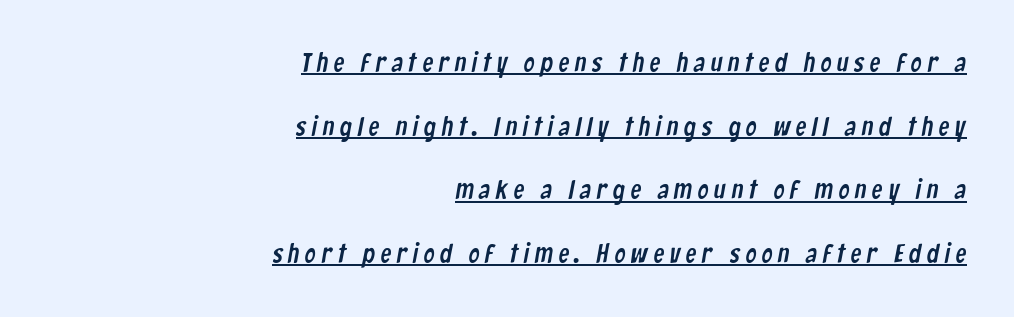
Q: Is the text underlined? A: Yes.
Q: How is the paragraph aligned? A: Right-aligned.
Q: Is the spacing between letters normal or unusually wide? A: Unusually wide.
Q: Is the spacing between lines tight, normal or loose? A: Loose.
